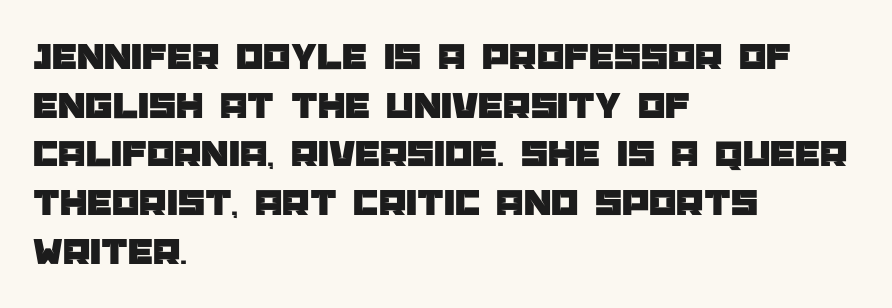
The image shows 39 px sans-serif type, upright; set left-aligned, normal line spacing (1.25x), normal letter spacing, not underlined; low stroke contrast and a large x-height.
